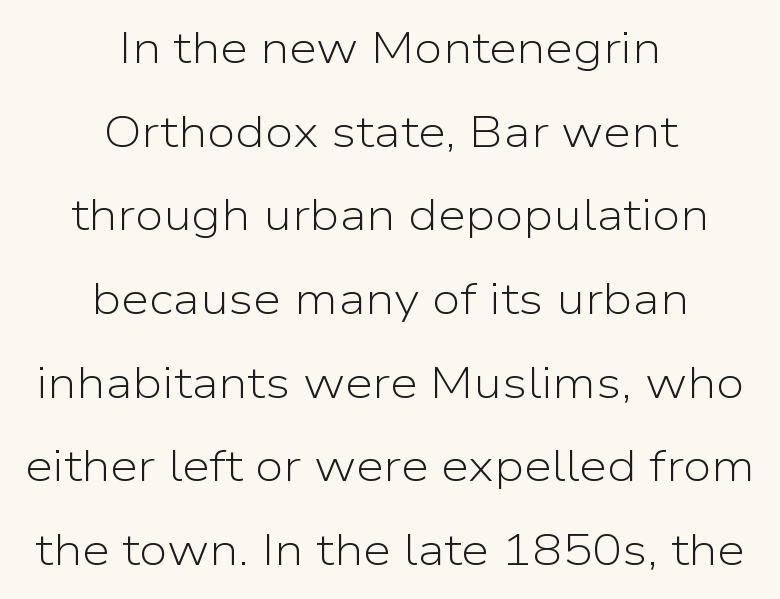
Q: Is the text bold? A: No.
Q: Is the text italic (slanted)? A: No, it is upright.
Q: Is the typeface a serif or a sans-serif typeface? A: Sans-serif.
Q: Is the text underlined? A: No.
Q: How is the paragraph aligned? A: Centered.
Q: Is the spacing between letters normal or unusually wide? A: Normal.
Q: Width (condensed, normal, or wide)? A: Normal.
Q: Stroke contrast? A: Low.
Q: x-height? A: Medium.
Q: Monospaced? A: No.
